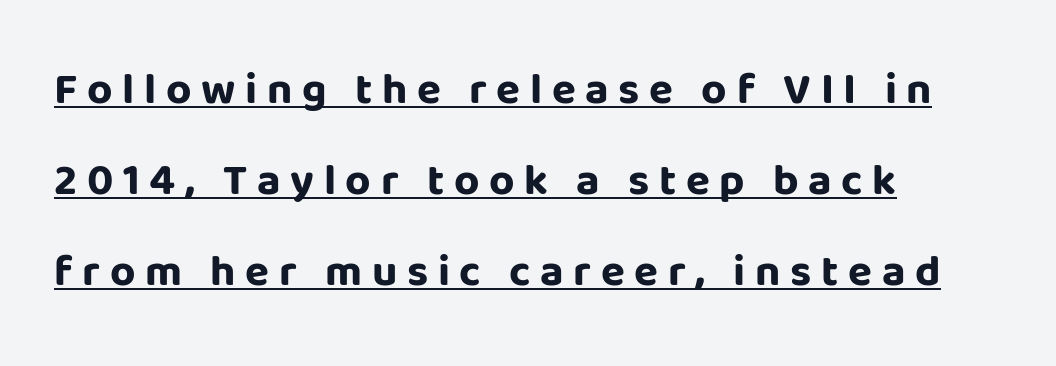
Here the glyphs are tracked loosely, breaking word shapes into spaced letters. A typesetter would label this face a sans. Proportional: the letters do not fall into vertical columns. Loosely led — the rows are spread out. The ragged edge is on the right, which tells us the setting is flush left.
